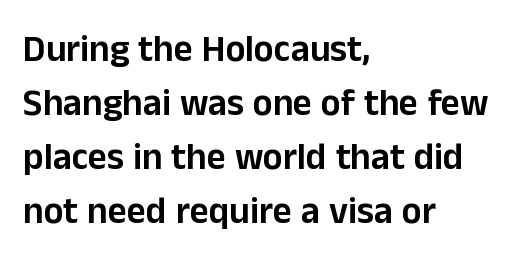
These lines are composed in type without serifs. Decoration check: the copy has no underline. Which margin do the lines hug? The left one — the right edge is uneven. Characters remain perfectly vertical along every line.
